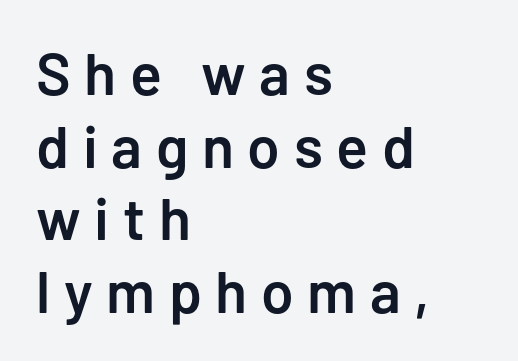
{"serif": "no", "italic": "no", "bold": "semi", "weight": "semibold", "width": "normal", "stroke_contrast": "low", "x_height": "medium", "monospaced": "no", "underline": "no", "align": "left", "line_spacing_ratio": 1.23, "letter_spacing": "wide", "letter_spacing_em": 0.23, "glyph_px": 59}
